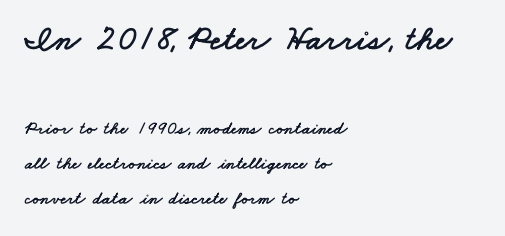
Q: Is the typeface a serif or a sans-serif typeface? A: Sans-serif.
Q: Is the text underlined? A: No.
Q: How is the paragraph aligned? A: Left-aligned.
Q: Is the spacing between letters normal or unusually wide? A: Normal.
Q: Is the spacing between lines tight, normal or loose? A: Loose.
Q: Which block of text is set in a larger size, the first (top) or the second (bottom)? A: The first (top) one.
Q: Width (condensed, normal, or wide)? A: Wide.
Q: Stroke contrast? A: Low.
Q: x-height? A: Small.
Q: Monospaced? A: No.
